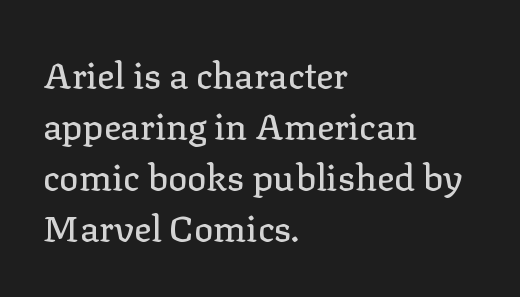
{"serif": "yes", "italic": "no", "width": "normal", "stroke_contrast": "low", "x_height": "medium", "monospaced": "no", "underline": "no", "align": "left", "line_spacing": "normal", "line_spacing_ratio": 1.42, "letter_spacing": "normal", "letter_spacing_em": 0.0, "glyph_px": 36}
